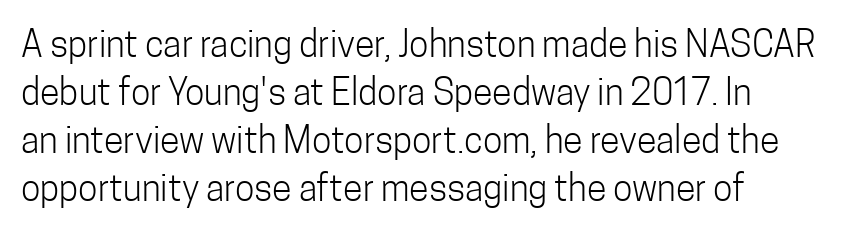
Q: Is the text bold? A: No.
Q: Is the text italic (slanted)? A: No, it is upright.
Q: Is the typeface a serif or a sans-serif typeface? A: Sans-serif.
Q: Is the text underlined? A: No.
Q: How is the paragraph aligned? A: Left-aligned.
Q: Is the spacing between letters normal or unusually wide? A: Normal.
Q: Is the spacing between lines tight, normal or loose? A: Normal.
Q: Width (condensed, normal, or wide)? A: Condensed.
Q: Stroke contrast? A: Low.
Q: x-height? A: Medium.
Q: Monospaced? A: No.
